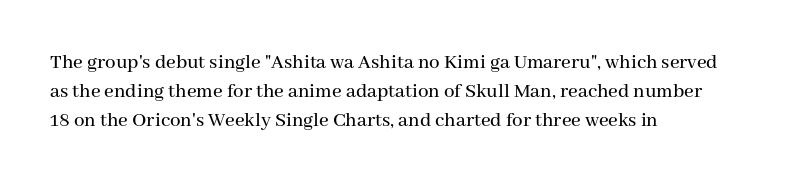
Q: Is the text italic (slanted)? A: No, it is upright.
Q: Is the text underlined? A: No.
Q: How is the paragraph aligned? A: Left-aligned.
Q: Is the spacing between letters normal or unusually wide? A: Normal.
Q: Is the spacing between lines tight, normal or loose? A: Normal.
